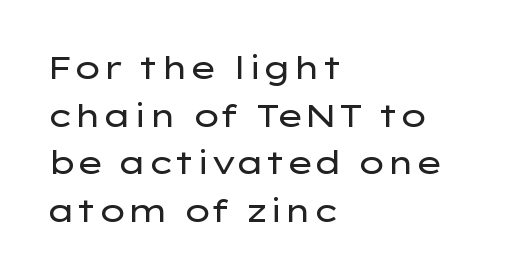
Q: Is the text bold? A: No.
Q: Is the text italic (slanted)? A: No, it is upright.
Q: Is the typeface a serif or a sans-serif typeface? A: Sans-serif.
Q: Is the text underlined? A: No.
Q: How is the paragraph aligned? A: Left-aligned.
Q: Is the spacing between letters normal or unusually wide? A: Normal.
Q: Is the spacing between lines tight, normal or loose? A: Normal.
Q: Width (condensed, normal, or wide)? A: Wide.
Q: Stroke contrast? A: Low.
Q: x-height? A: Medium.
Q: Monospaced? A: No.
